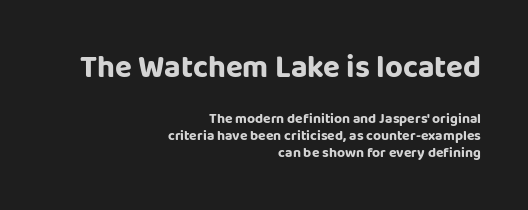
The text was rendered using a sans face with plain stroke endings. This sample has the flowing, uneven cadence of proportional lettering. Right-aligned paragraph, ragged on the left. Is the letter spacing exaggerated? No — it looks like the ordinary default. Designer's note — italics off, roman on. The space directly below the letters is spotless.
